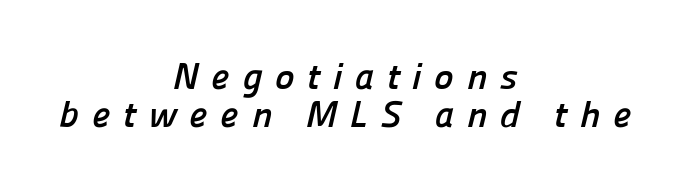
The image shows 37 px semibold sans-serif type; set centered, tight line spacing (1.02x), unusually wide letter spacing (+0.34 em), not underlined; low stroke contrast and a medium x-height.
